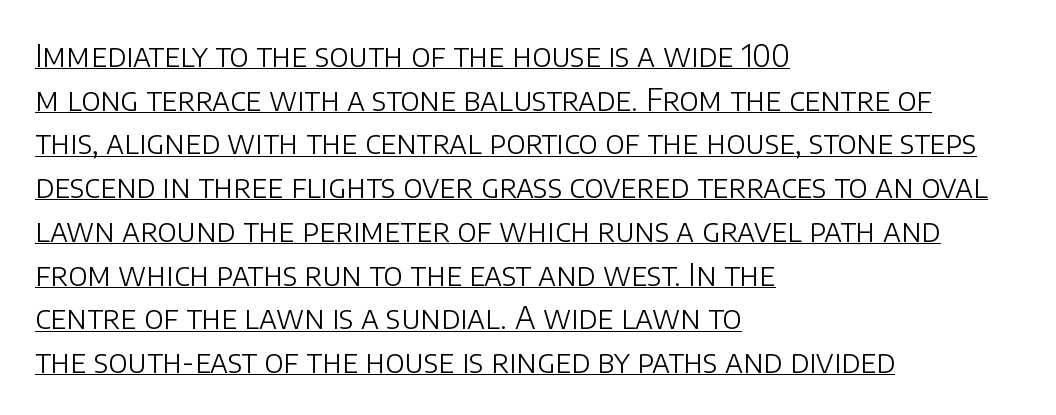
Q: Is the text bold? A: No.
Q: Is the text italic (slanted)? A: No, it is upright.
Q: Is the typeface a serif or a sans-serif typeface? A: Sans-serif.
Q: Is the text underlined? A: Yes.
Q: How is the paragraph aligned? A: Left-aligned.
Q: Is the spacing between letters normal or unusually wide? A: Normal.
Q: Is the spacing between lines tight, normal or loose? A: Normal.
Q: Width (condensed, normal, or wide)? A: Normal.
Q: Stroke contrast? A: Low.
Q: x-height? A: Large.
Q: Monospaced? A: No.
